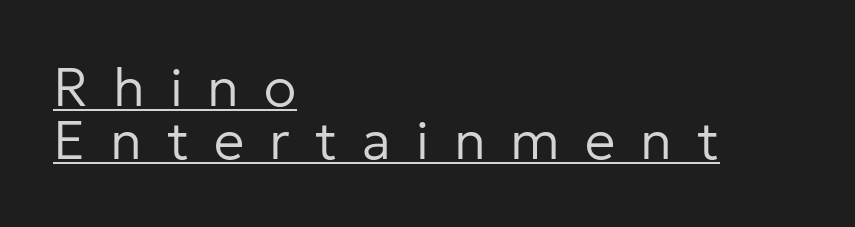
Varying glyph widths throughout — classic text-font behaviour. Display-style spreading of the glyphs; the letterfit is very open. Posture: upright roman. Each line starts at the same left margin while the right side varies. Successive baselines arrive quickly, one right under another. Weight: in the light-to-regular range.
